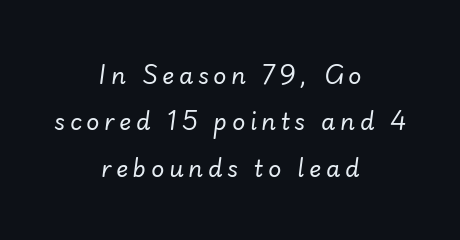
The image shows 23 px text type, italic (leaning right); set centered, loose line spacing (2.02x), unusually wide letter spacing (+0.2 em), not underlined.
